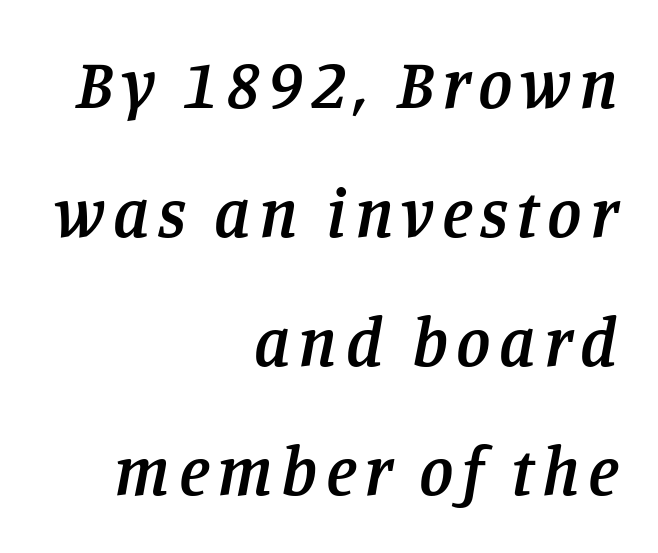
{"serif": "yes", "italic": "yes", "lean": "right", "slant_degrees": 11, "bold": "semi", "weight": "semibold", "width": "normal", "stroke_contrast": "low", "x_height": "large", "monospaced": "no", "underline": "no", "align": "right", "line_spacing_ratio": 1.87, "glyph_px": 69}
